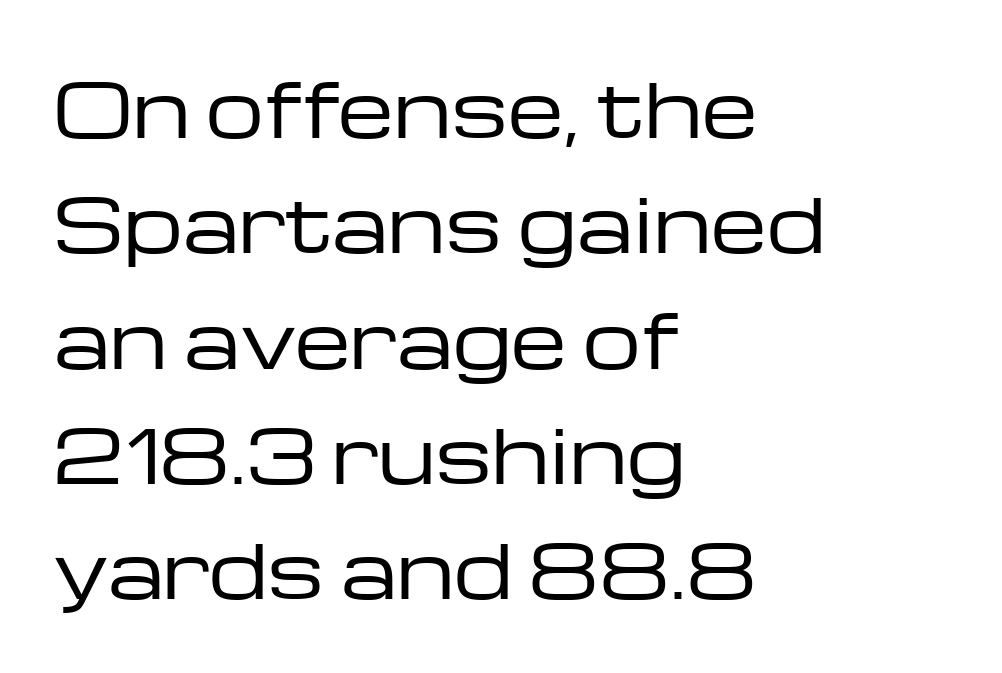
The image shows 73 px regular-weight, wide sans-serif type, upright; set left-aligned, normal line spacing (1.58x), normal letter spacing, not underlined; low stroke contrast and a medium x-height.
